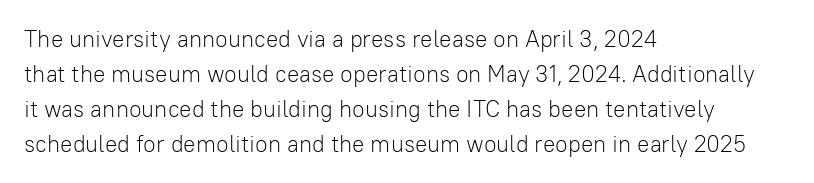
The image shows 23 px text type, upright; set left-aligned, normal line spacing (1.52x), normal letter spacing, not underlined.
